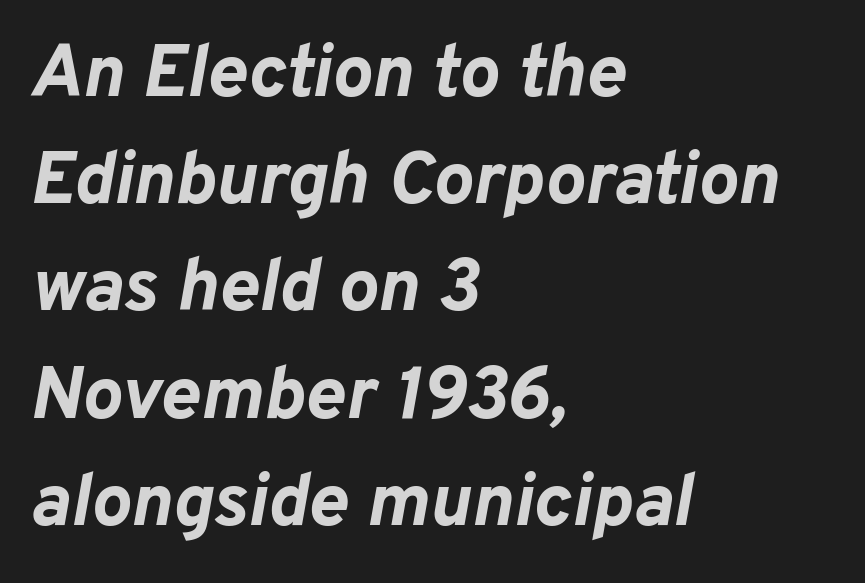
{"italic": "yes", "lean": "right", "slant_degrees": 10, "bold": "yes", "weight": "bold", "width": "normal", "stroke_contrast": "low", "x_height": "medium", "monospaced": "no", "underline": "no", "align": "left", "line_spacing": "normal", "line_spacing_ratio": 1.43, "letter_spacing": "normal", "letter_spacing_em": 0.0, "glyph_px": 75}
